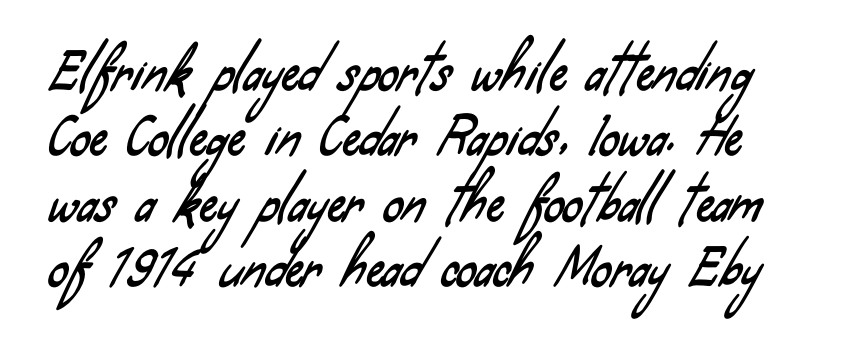
{"serif": "no", "width": "condensed", "stroke_contrast": "low", "x_height": "small", "monospaced": "no", "underline": "no", "line_spacing": "normal", "line_spacing_ratio": 1.31, "letter_spacing": "normal", "letter_spacing_em": 0.0, "glyph_px": 50}
